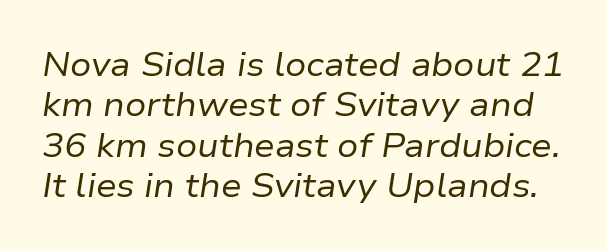
{"italic": "yes", "lean": "right", "slant_degrees": 9, "bold": "no", "weight": "regular", "width": "normal", "stroke_contrast": "low", "x_height": "medium", "monospaced": "no", "underline": "no", "line_spacing_ratio": 1.22, "letter_spacing": "normal", "letter_spacing_em": 0.0, "glyph_px": 33}
